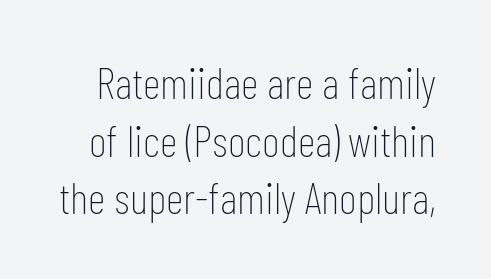
The image shows 44 px thin, condensed sans-serif type, upright; set normal line spacing (1.31x), normal letter spacing, not underlined; low stroke contrast and a medium x-height.
